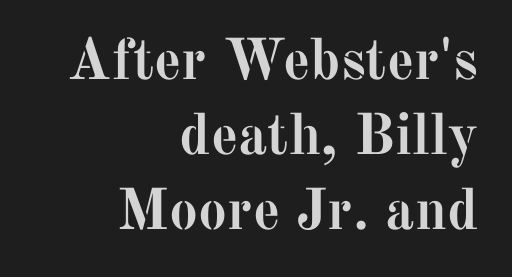
The image shows 58 px semibold serif type, upright; set right-aligned, normal line spacing (1.29x), normal letter spacing, not underlined; medium stroke contrast and a medium x-height.
